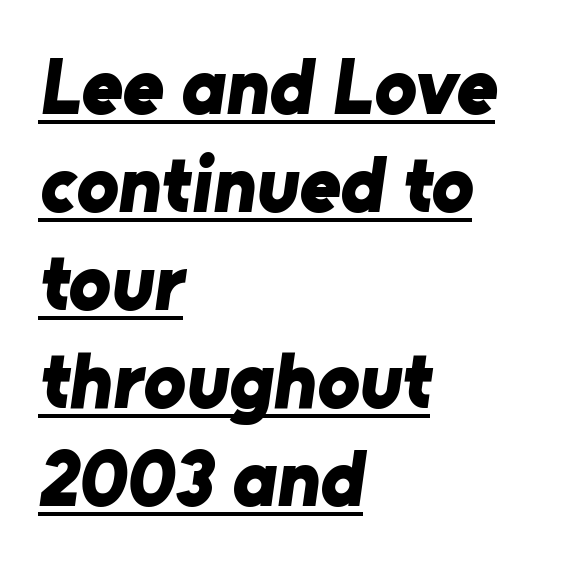
Q: Is the text bold? A: Yes.
Q: Is the typeface a serif or a sans-serif typeface? A: Sans-serif.
Q: Is the text underlined? A: Yes.
Q: How is the paragraph aligned? A: Left-aligned.
Q: Is the spacing between letters normal or unusually wide? A: Normal.
Q: Width (condensed, normal, or wide)? A: Normal.
Q: Stroke contrast? A: Low.
Q: x-height? A: Medium.
Q: Monospaced? A: No.
